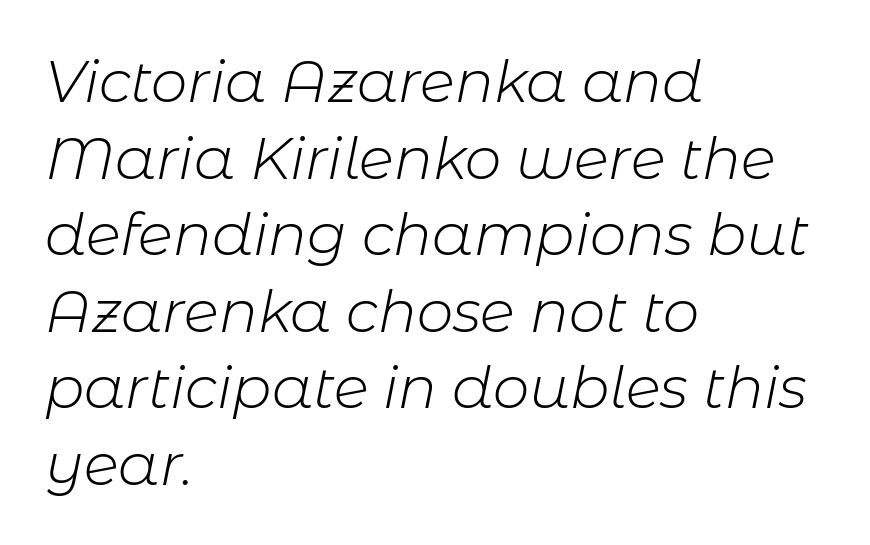
{"italic": "yes", "lean": "right", "slant_degrees": 11, "bold": "no", "weight": "light", "width": "normal", "stroke_contrast": "low", "x_height": "medium", "monospaced": "no", "underline": "no", "align": "left", "line_spacing": "normal", "line_spacing_ratio": 1.32, "letter_spacing": "normal", "letter_spacing_em": 0.0, "glyph_px": 58}
